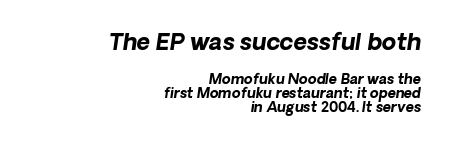
What stands out about the letter spacing? Nothing — it is the standard amount. Quick note: underline off. These two chunks differ in scale, with the top chunk taking the larger measure. If you drew a line through each stem, it would be angled. The rag falls on the left side of this text block.
